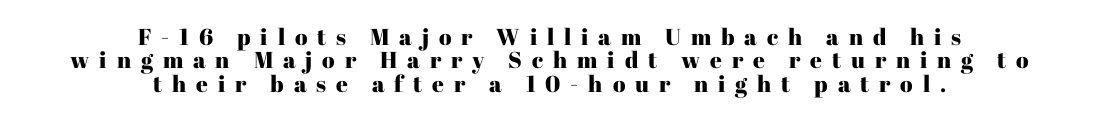
{"italic": "no", "underline": "no", "align": "center", "line_spacing": "tight", "line_spacing_ratio": 1.02, "letter_spacing": "wide", "letter_spacing_em": 0.43, "glyph_px": 23}
